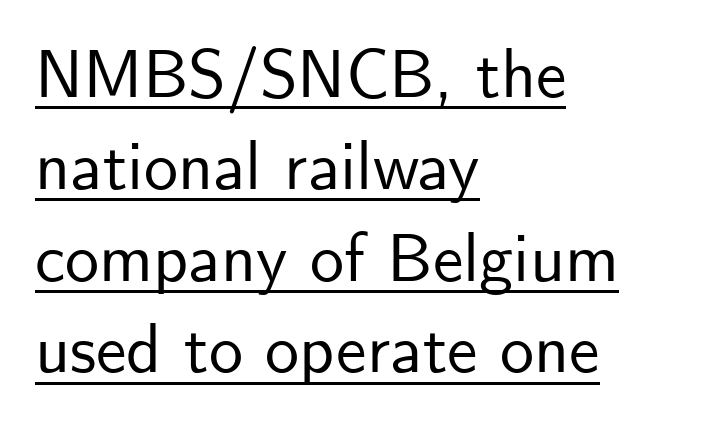
Q: Is the text italic (slanted)? A: No, it is upright.
Q: Is the typeface a serif or a sans-serif typeface? A: Sans-serif.
Q: Is the text underlined? A: Yes.
Q: How is the paragraph aligned? A: Left-aligned.
Q: Is the spacing between letters normal or unusually wide? A: Normal.
Q: Is the spacing between lines tight, normal or loose? A: Normal.
Q: Width (condensed, normal, or wide)? A: Normal.
Q: Stroke contrast? A: Low.
Q: x-height? A: Small.
Q: Monospaced? A: No.
